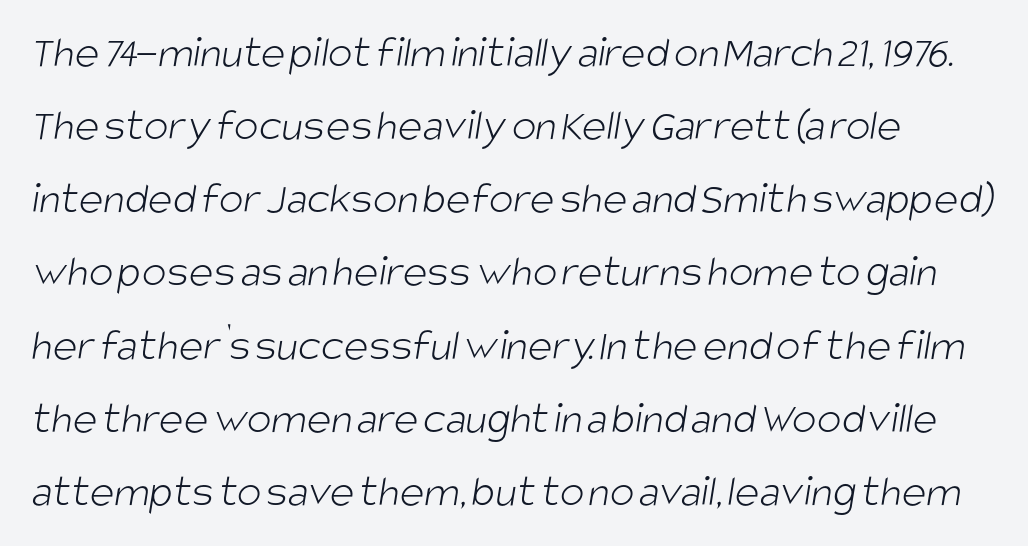
The image shows 46 px light, condensed sans-serif type; set left-aligned, normal line spacing (1.59x), normal letter spacing, not underlined; low stroke contrast and a large x-height.
